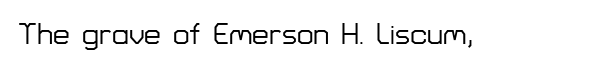
The image shows 30 px sans-serif type, upright; set normal letter spacing, not underlined; low stroke contrast and a medium x-height.
